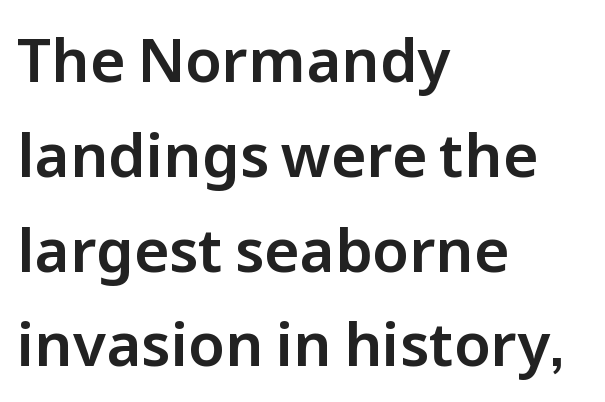
{"serif": "no", "italic": "no", "width": "normal", "stroke_contrast": "low", "x_height": "medium", "monospaced": "no", "underline": "no", "align": "left", "line_spacing": "normal", "line_spacing_ratio": 1.58, "letter_spacing": "normal", "letter_spacing_em": 0.0, "glyph_px": 60}
